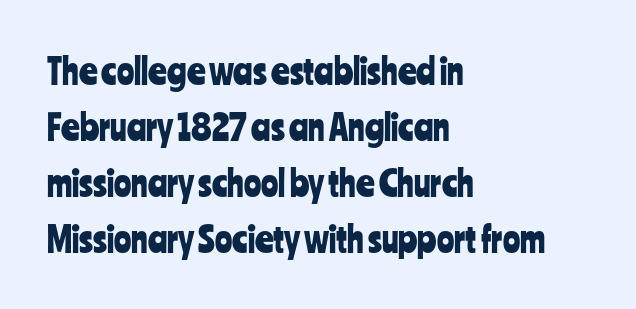
These lines are composed in type without serifs. No word sits above an underline. The font's upright variant was chosen for this text. Each letter keeps its own natural width here, so spacing adapts to shape. Characters follow at the spacing the type designer built in.
